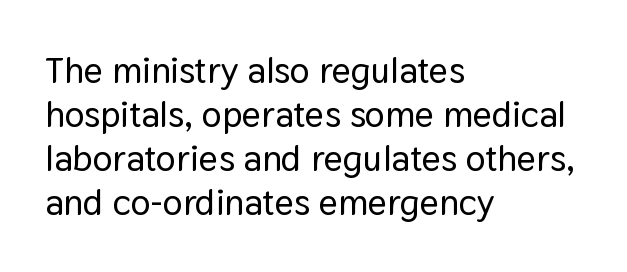
{"serif": "no", "italic": "no", "width": "normal", "stroke_contrast": "low", "x_height": "medium", "monospaced": "no", "underline": "no", "align": "left", "line_spacing_ratio": 1.19, "letter_spacing": "normal", "letter_spacing_em": 0.0, "glyph_px": 37}
